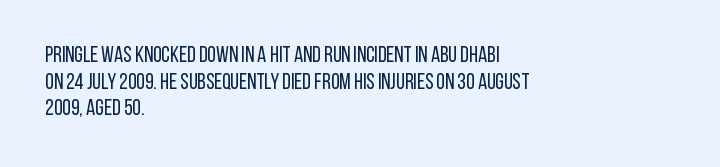
Q: Is the text bold? A: No.
Q: Is the text italic (slanted)? A: No, it is upright.
Q: Is the text underlined? A: No.
Q: How is the paragraph aligned? A: Left-aligned.
Q: Is the spacing between letters normal or unusually wide? A: Normal.
